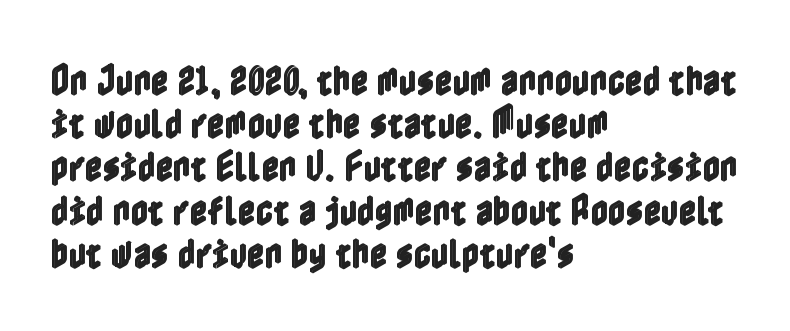
{"italic": "no", "width": "condensed", "x_height": "medium", "underline": "no", "align": "left", "line_spacing": "normal", "line_spacing_ratio": 1.27, "letter_spacing": "normal", "letter_spacing_em": 0.0, "glyph_px": 34}
